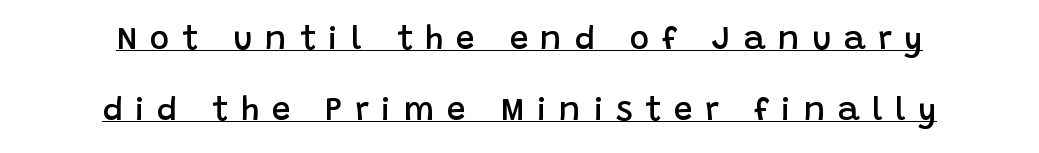
Does the type have serifs? No, each stem ends abruptly. Notice the strokes are somewhat thickened but not fully heavy: this is a semibold. A typesetter would call this proportional, since set widths differ per character. A typesetter would call this leading open, well beyond the default.
